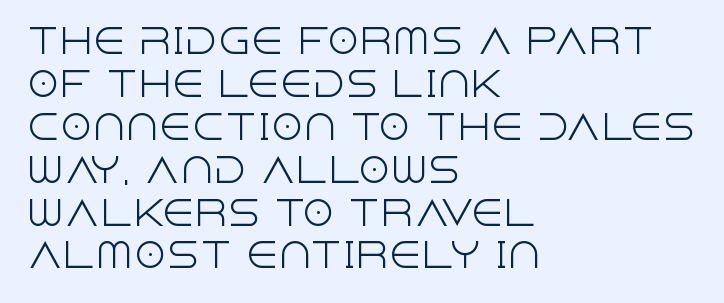
{"serif": "no", "italic": "no", "bold": "no", "weight": "light", "width": "normal", "x_height": "large", "monospaced": "no", "underline": "no", "align": "left", "line_spacing": "normal", "line_spacing_ratio": 1.3, "letter_spacing": "normal", "letter_spacing_em": 0.0, "glyph_px": 33}
